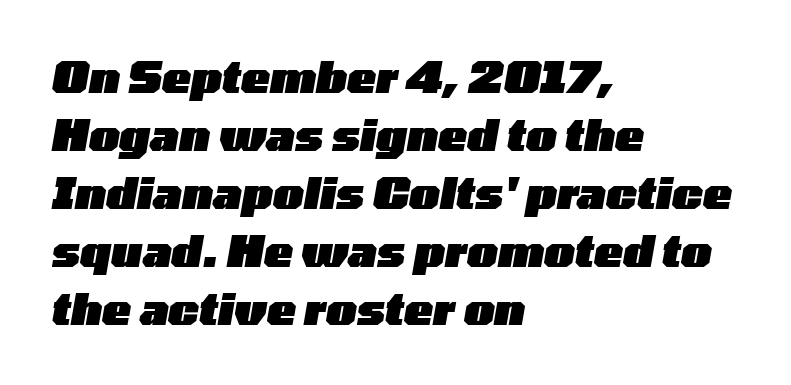
The horizontal fit of the characters is conventional and even. Pretty heavy lettering here — definitely bold. Characters are canted at an angle relative to the baseline's perpendicular. Students, observe: this is what conventionally led text looks like. Looks like regular typesetting: each glyph gets only the width it needs. The zone under the glyphs is completely vacant.
